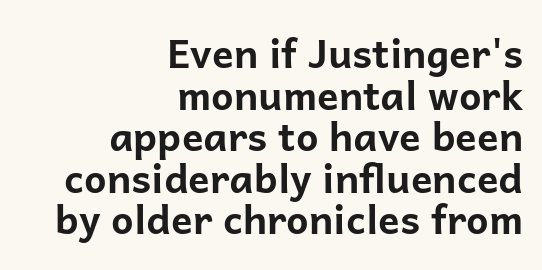
The image shows 40 px bold sans-serif type, upright; set right-aligned, tight line spacing (1.04x), normal letter spacing, not underlined; low stroke contrast and a medium x-height.
